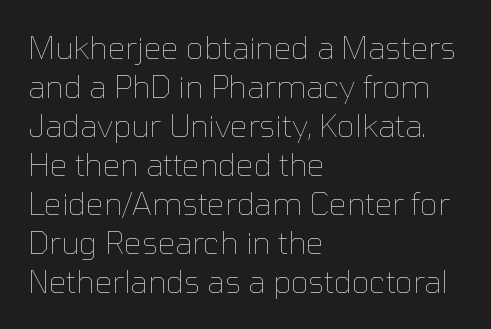
The image shows 31 px thin type, upright; set left-aligned, normal line spacing (1.26x), normal letter spacing, not underlined; low stroke contrast and a medium x-height.
